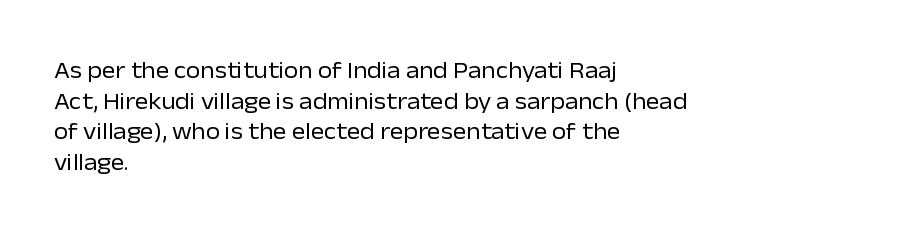
Q: Is the text bold? A: No.
Q: Is the text italic (slanted)? A: No, it is upright.
Q: Is the text underlined? A: No.
Q: How is the paragraph aligned? A: Left-aligned.
Q: Is the spacing between letters normal or unusually wide? A: Normal.
Q: Is the spacing between lines tight, normal or loose? A: Normal.
